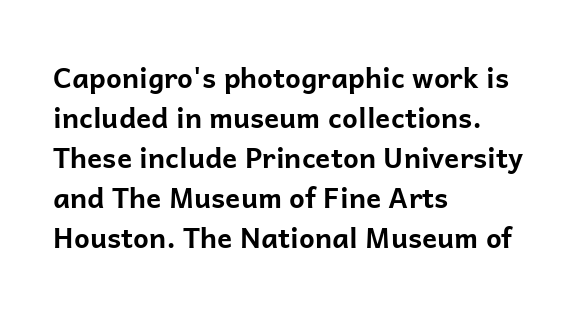
{"serif": "no", "italic": "no", "bold": "yes", "weight": "bold", "width": "normal", "stroke_contrast": "low", "x_height": "medium", "monospaced": "no", "underline": "no", "align": "left", "line_spacing": "normal", "line_spacing_ratio": 1.43, "letter_spacing": "normal", "letter_spacing_em": 0.0, "glyph_px": 28}
